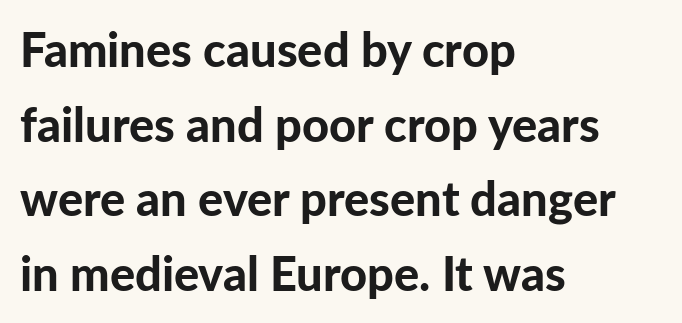
Q: Is the text bold? A: Yes.
Q: Is the text italic (slanted)? A: No, it is upright.
Q: Is the typeface a serif or a sans-serif typeface? A: Sans-serif.
Q: Is the text underlined? A: No.
Q: How is the paragraph aligned? A: Left-aligned.
Q: Is the spacing between letters normal or unusually wide? A: Normal.
Q: Is the spacing between lines tight, normal or loose? A: Normal.
Q: Width (condensed, normal, or wide)? A: Normal.
Q: Stroke contrast? A: Low.
Q: x-height? A: Medium.
Q: Monospaced? A: No.
